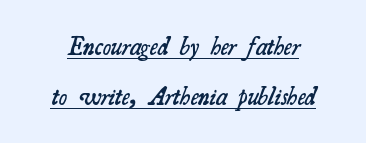
{"bold": "semi", "underline": "yes", "line_spacing": "loose", "line_spacing_ratio": 1.99, "letter_spacing": "normal", "letter_spacing_em": 0.0, "glyph_px": 25}
